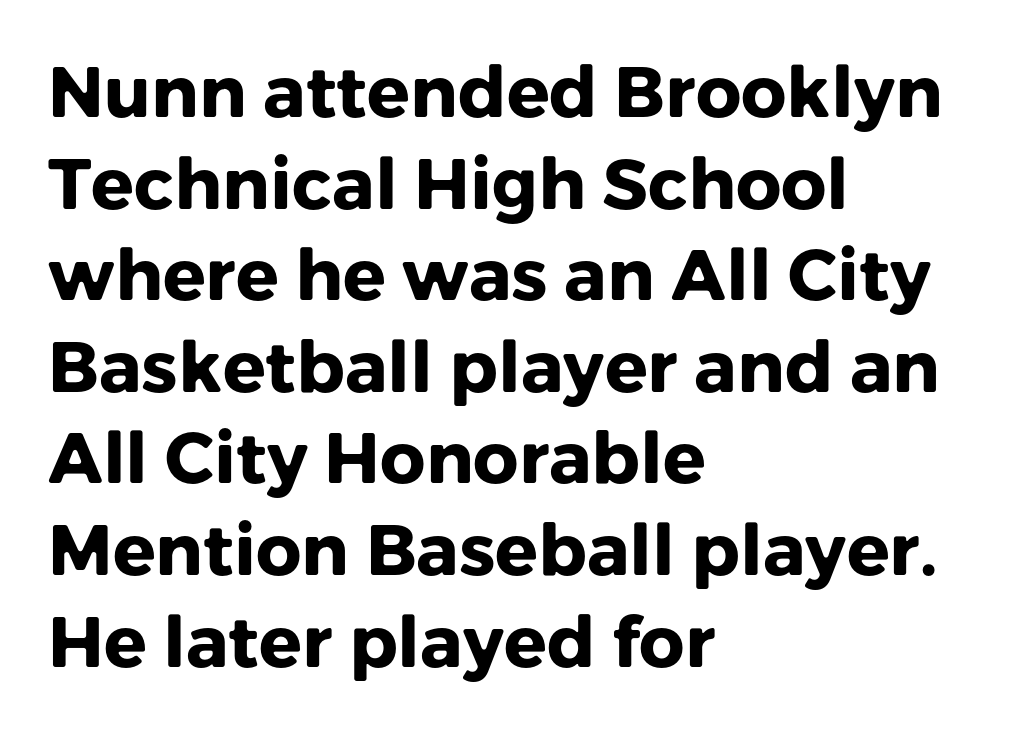
This block has exactly the height ordinary leading produces. Honestly, there is no underline to notice here at all. Notice how thick the strokes are: this is what a full bold looks like. Italic? Not at all — the glyphs are vertical. The rendering uses natural spacing where letterforms have individual widths. The rendering anchors every line to the left-hand side.
